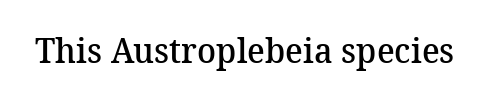
Q: Is the text bold? A: Semi-bold.
Q: Is the typeface a serif or a sans-serif typeface? A: Serif.
Q: Is the text underlined? A: No.
Q: Is the spacing between letters normal or unusually wide? A: Normal.
Q: Width (condensed, normal, or wide)? A: Normal.
Q: Stroke contrast? A: Medium.
Q: x-height? A: Medium.
Q: Monospaced? A: No.
